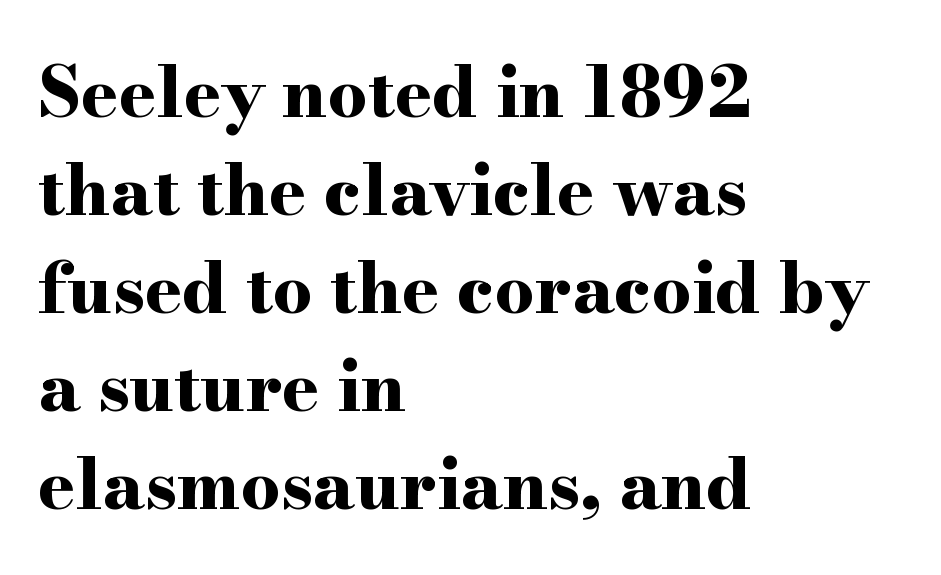
The image shows 70 px bold, wide serif type, upright; set left-aligned, normal line spacing (1.4x), normal letter spacing, not underlined; high stroke contrast and a small x-height.
